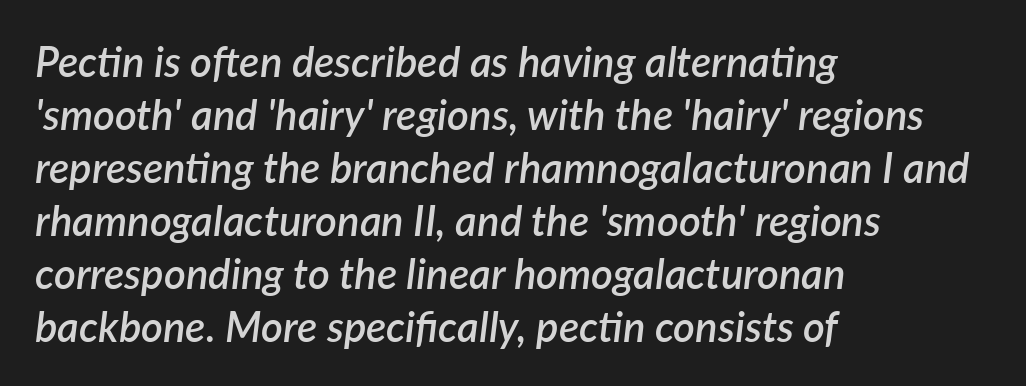
{"italic": "yes", "lean": "right", "slant_degrees": 7, "bold": "semi", "weight": "semibold", "width": "normal", "stroke_contrast": "low", "x_height": "medium", "monospaced": "no", "underline": "no", "align": "left", "line_spacing": "normal", "line_spacing_ratio": 1.26, "letter_spacing": "normal", "letter_spacing_em": 0.0, "glyph_px": 42}
